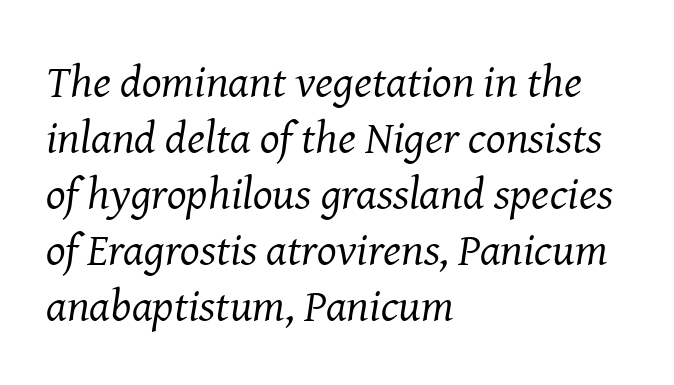
Each letter's strokes conclude with small projecting serifs. The letters sit at their default tracking, neither squeezed nor spread. Does the copy run flush right? No — it runs flush left. The face used here has a pronounced slope to its letters. You could not count columns in this text — the font is proportionally spaced.
